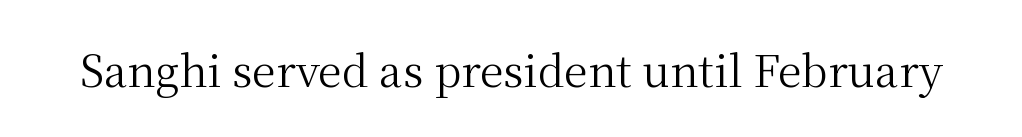
{"serif": "yes", "italic": "no", "bold": "no", "weight": "regular", "width": "normal", "stroke_contrast": "medium", "x_height": "medium", "monospaced": "no", "underline": "no", "letter_spacing": "normal", "letter_spacing_em": 0.0, "glyph_px": 43}
